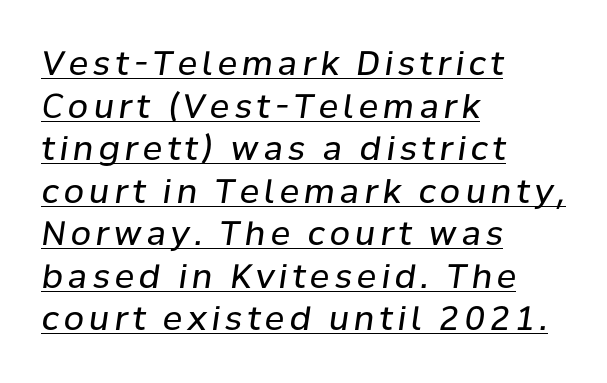
Q: Is the text bold? A: No.
Q: Is the text italic (slanted)? A: Yes, it leans right by about 8 degrees.
Q: Is the text underlined? A: Yes.
Q: How is the paragraph aligned? A: Left-aligned.
Q: Is the spacing between lines tight, normal or loose? A: Normal.
Q: Width (condensed, normal, or wide)? A: Normal.
Q: Stroke contrast? A: Low.
Q: x-height? A: Medium.
Q: Monospaced? A: No.
